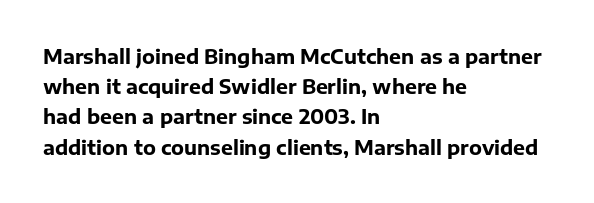
The image shows 20 px bold type, upright; set left-aligned, normal line spacing (1.51x), normal letter spacing, not underlined.
